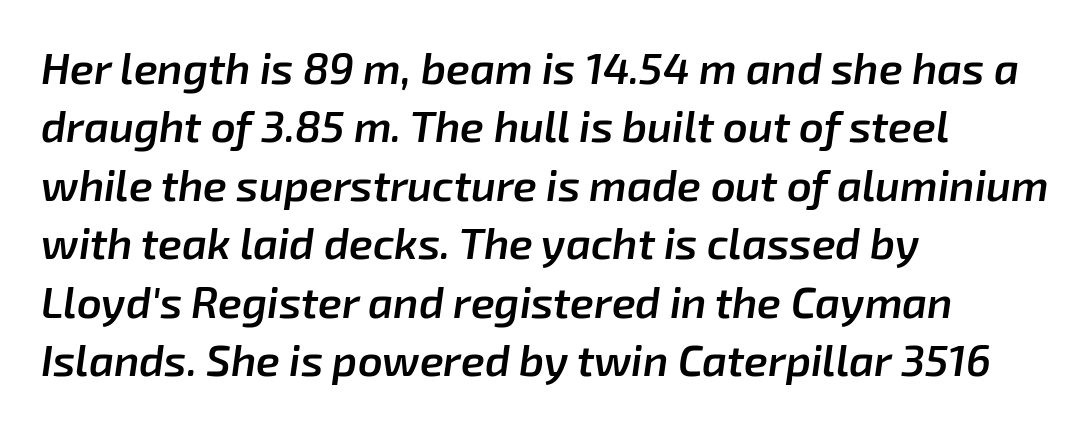
Q: Is the text bold? A: Semi-bold.
Q: Is the text italic (slanted)? A: Yes, it leans right by about 8 degrees.
Q: Is the text underlined? A: No.
Q: How is the paragraph aligned? A: Left-aligned.
Q: Is the spacing between letters normal or unusually wide? A: Normal.
Q: Is the spacing between lines tight, normal or loose? A: Normal.
Q: Width (condensed, normal, or wide)? A: Normal.
Q: Stroke contrast? A: Low.
Q: x-height? A: Medium.
Q: Monospaced? A: No.
